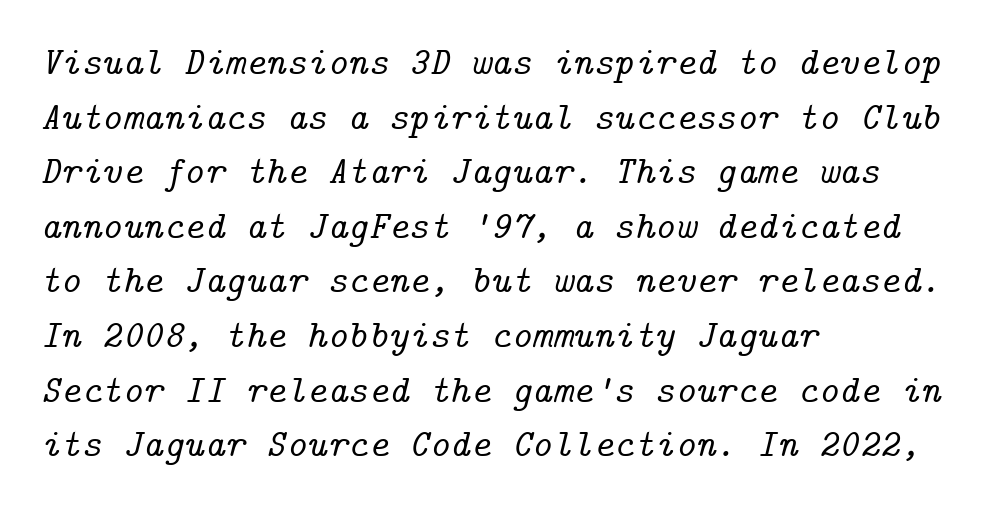
The image shows 39 px serif type, italic (leaning right); set left-aligned, normal line spacing (1.4x), normal letter spacing, not underlined; low stroke contrast and a medium x-height.
